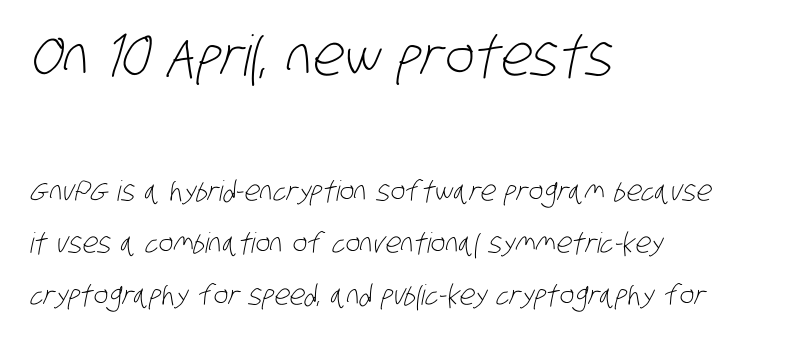
{"serif": "no", "bold": "no", "weight": "light", "width": "condensed", "stroke_contrast": "low", "x_height": "large", "monospaced": "no", "underline": "no", "align": "left", "line_spacing_ratio": 1.85, "letter_spacing": "normal", "letter_spacing_em": 0.0, "larger_block": "first", "size_ratio": 2.0, "glyph_px": 56}
